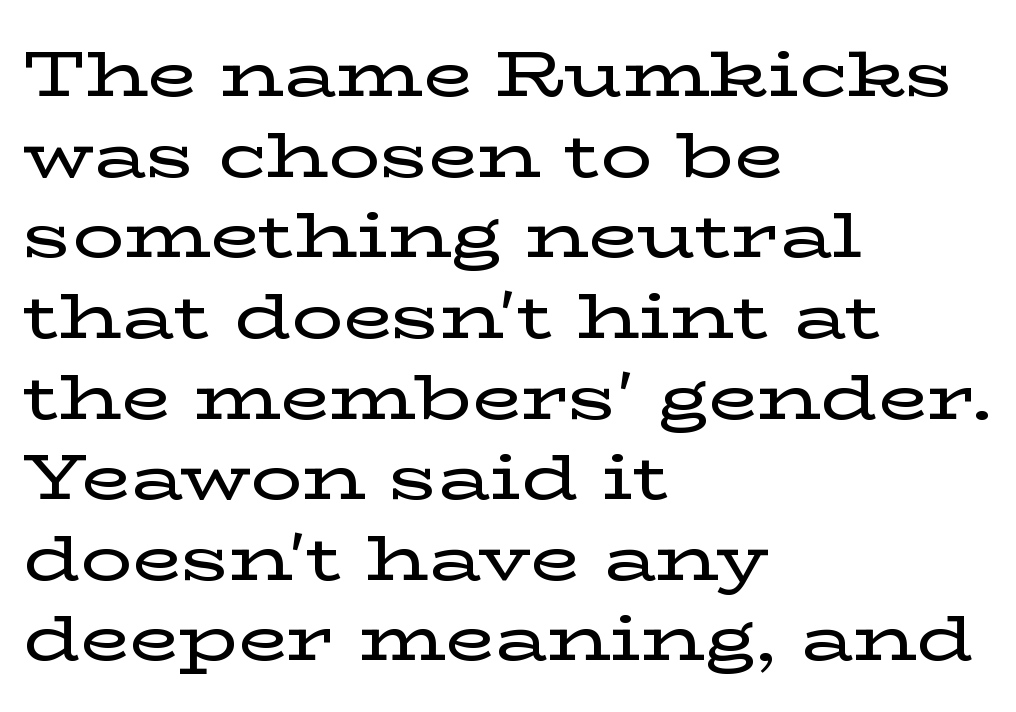
{"serif": "yes", "italic": "no", "width": "wide", "stroke_contrast": "low", "x_height": "medium", "monospaced": "no", "underline": "no", "align": "left", "line_spacing": "normal", "line_spacing_ratio": 1.26, "letter_spacing": "normal", "letter_spacing_em": 0.0, "glyph_px": 64}
